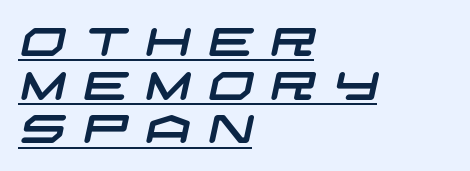
{"serif": "no", "width": "wide", "stroke_contrast": "low", "x_height": "large", "underline": "yes", "align": "left", "line_spacing": "tight", "line_spacing_ratio": 1.09, "letter_spacing": "wide", "letter_spacing_em": 0.43, "glyph_px": 40}
